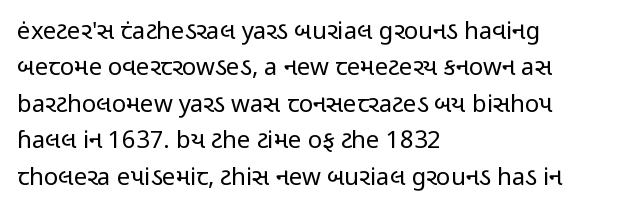
{"italic": "no", "bold": "no", "underline": "no", "align": "left", "line_spacing": "normal", "line_spacing_ratio": 1.52, "letter_spacing": "normal", "letter_spacing_em": 0.0, "glyph_px": 24}
